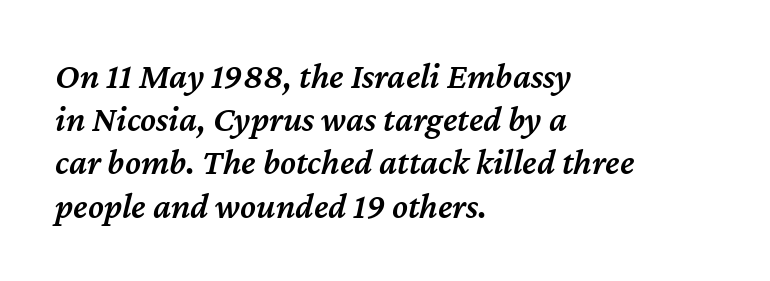
Q: Is the text bold? A: Semi-bold.
Q: Is the text italic (slanted)? A: Yes, it leans right by about 12 degrees.
Q: Is the text underlined? A: No.
Q: How is the paragraph aligned? A: Left-aligned.
Q: Is the spacing between letters normal or unusually wide? A: Normal.
Q: Width (condensed, normal, or wide)? A: Normal.
Q: Stroke contrast? A: Medium.
Q: x-height? A: Medium.
Q: Monospaced? A: No.
